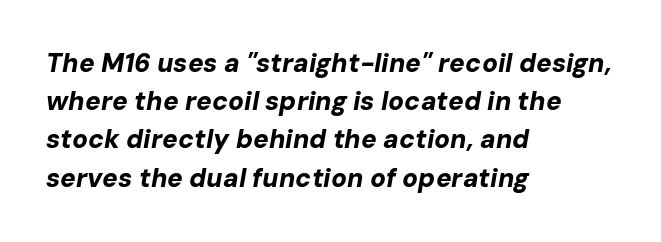
In CSS terms this would be text-align: left. Normally led — the rows are evenly, conventionally spaced. Look at the tracking — it's just the regular setting, nothing added. Tall strokes in this sample are angled rather than plumb. No word sits above an underline. Weight check: bold — yes, fully.
